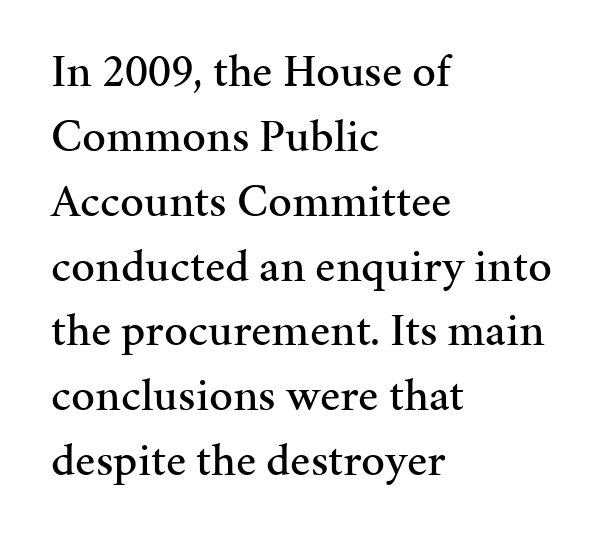
Q: Is the text italic (slanted)? A: No, it is upright.
Q: Is the typeface a serif or a sans-serif typeface? A: Serif.
Q: Is the text underlined? A: No.
Q: How is the paragraph aligned? A: Left-aligned.
Q: Is the spacing between letters normal or unusually wide? A: Normal.
Q: Is the spacing between lines tight, normal or loose? A: Normal.
Q: Width (condensed, normal, or wide)? A: Normal.
Q: Stroke contrast? A: Medium.
Q: x-height? A: Medium.
Q: Monospaced? A: No.
